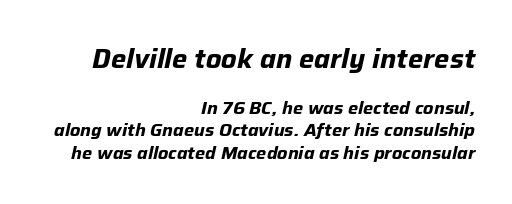
{"italic": "yes", "lean": "right", "slant_degrees": 12, "bold": "yes", "underline": "no", "align": "right", "line_spacing": "normal", "line_spacing_ratio": 1.26, "letter_spacing": "normal", "letter_spacing_em": 0.0, "larger_block": "first", "size_ratio": 1.5, "glyph_px": 27}
